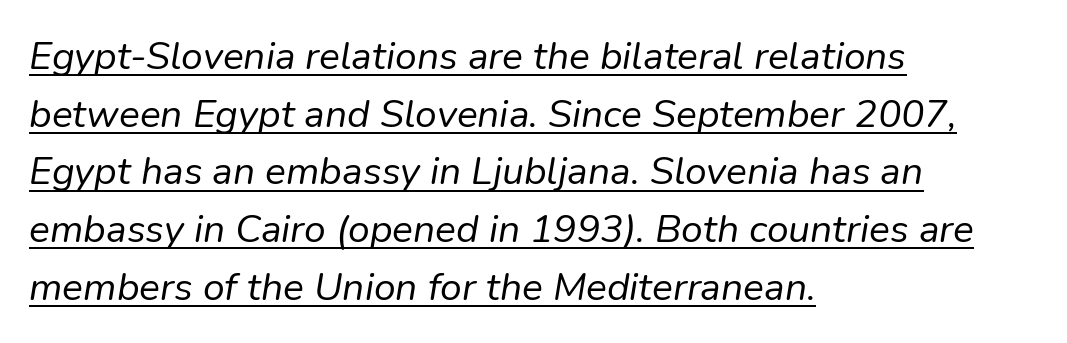
The image shows 39 px regular-weight type, italic (leaning right); set left-aligned, normal line spacing (1.48x), normal letter spacing, underlined; low stroke contrast and a medium x-height.
